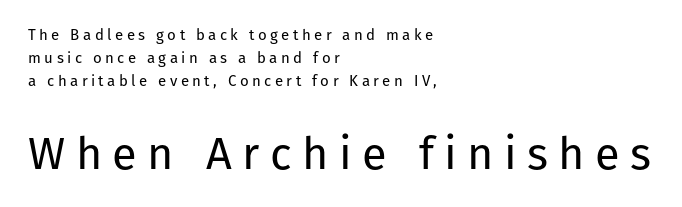
The image shows 45 px regular-weight sans-serif type, upright; set left-aligned, normal line spacing (1.54x), unusually wide letter spacing (+0.23 em), not underlined; the second (bottom) block is 3.0x larger; low stroke contrast and a medium x-height.
